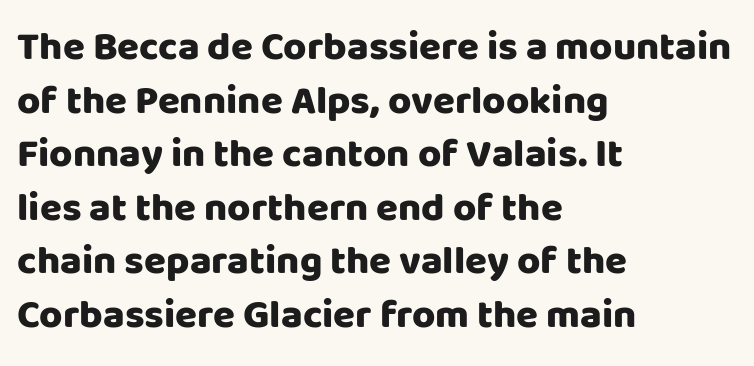
Q: Is the text bold? A: Yes.
Q: Is the text italic (slanted)? A: No, it is upright.
Q: Is the typeface a serif or a sans-serif typeface? A: Sans-serif.
Q: Is the text underlined? A: No.
Q: How is the paragraph aligned? A: Left-aligned.
Q: Is the spacing between letters normal or unusually wide? A: Normal.
Q: Is the spacing between lines tight, normal or loose? A: Normal.
Q: Width (condensed, normal, or wide)? A: Normal.
Q: Stroke contrast? A: Low.
Q: x-height? A: Large.
Q: Monospaced? A: No.
